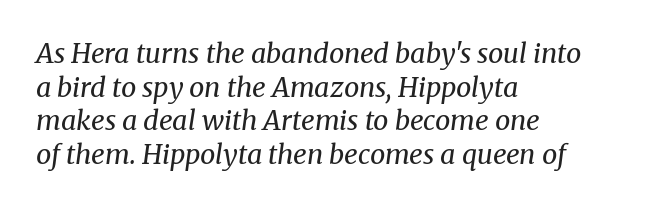
Q: Is the text bold? A: No.
Q: Is the text italic (slanted)? A: Yes, it leans right by about 8 degrees.
Q: Is the text underlined? A: No.
Q: How is the paragraph aligned? A: Left-aligned.
Q: Is the spacing between letters normal or unusually wide? A: Normal.
Q: Is the spacing between lines tight, normal or loose? A: Normal.
